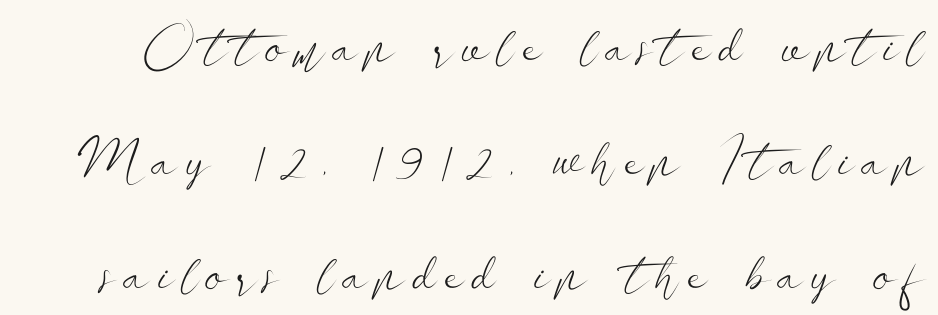
Q: Is the text bold? A: No.
Q: Is the text italic (slanted)? A: Yes.
Q: Is the typeface a serif or a sans-serif typeface? A: Sans-serif.
Q: Is the text underlined? A: No.
Q: Is the spacing between lines tight, normal or loose? A: Loose.
Q: Width (condensed, normal, or wide)? A: Wide.
Q: Stroke contrast? A: Low.
Q: x-height? A: Small.
Q: Monospaced? A: No.
